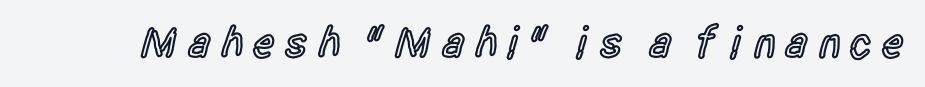
{"serif": "no", "bold": "semi", "weight": "semibold", "width": "condensed", "x_height": "large", "monospaced": "no", "underline": "no", "letter_spacing": "wide", "letter_spacing_em": 0.2, "glyph_px": 44}
